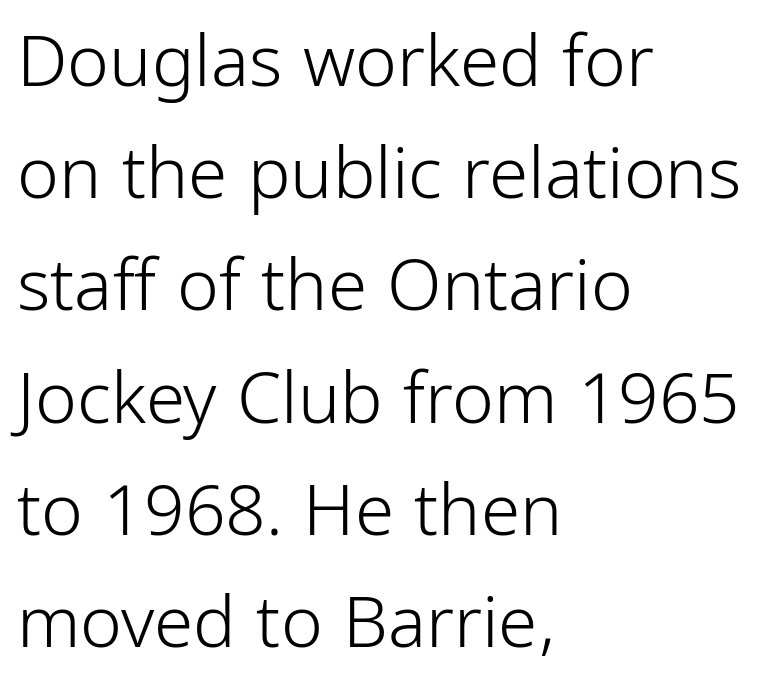
The image shows 71 px light, condensed sans-serif type, upright; set left-aligned, normal line spacing (1.58x), normal letter spacing, not underlined; low stroke contrast and a medium x-height.
